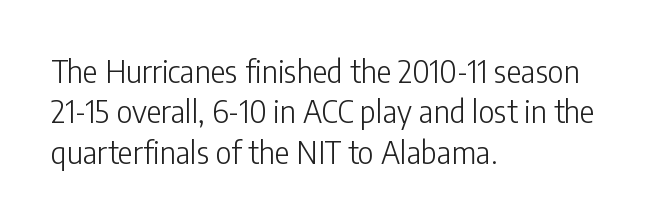
The rendering anchors every line to the left-hand side. Notice how the stems are strictly vertical — no italics here. Each letter's strokes conclude bluntly, with no projecting serifs. Summary of vertical rhythm: regular, with standard interline spacing.
